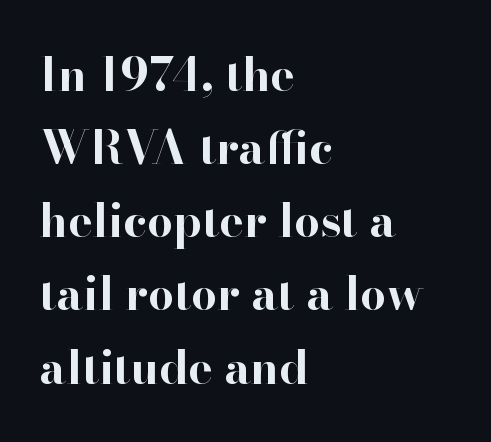
Q: Is the text bold? A: Yes.
Q: Is the text italic (slanted)? A: No, it is upright.
Q: Is the typeface a serif or a sans-serif typeface? A: Serif.
Q: Is the text underlined? A: No.
Q: How is the paragraph aligned? A: Left-aligned.
Q: Is the spacing between letters normal or unusually wide? A: Normal.
Q: Is the spacing between lines tight, normal or loose? A: Normal.
Q: Width (condensed, normal, or wide)? A: Normal.
Q: Stroke contrast? A: High.
Q: x-height? A: Small.
Q: Monospaced? A: No.
